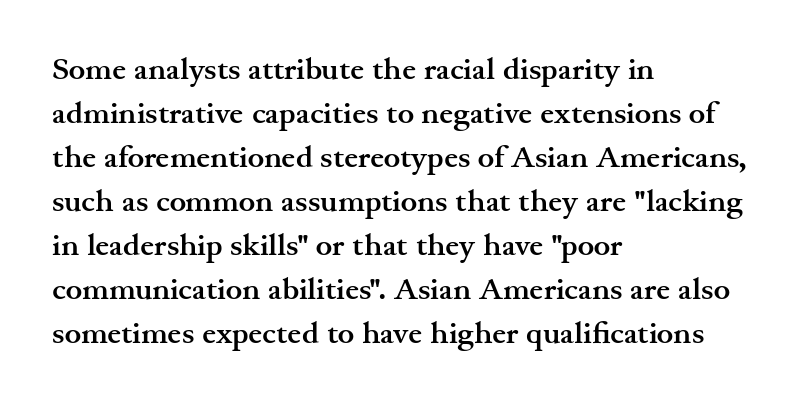
The image shows 31 px semibold, wide serif type, upright; set left-aligned, normal line spacing (1.42x), normal letter spacing, not underlined; medium stroke contrast and a small x-height.
